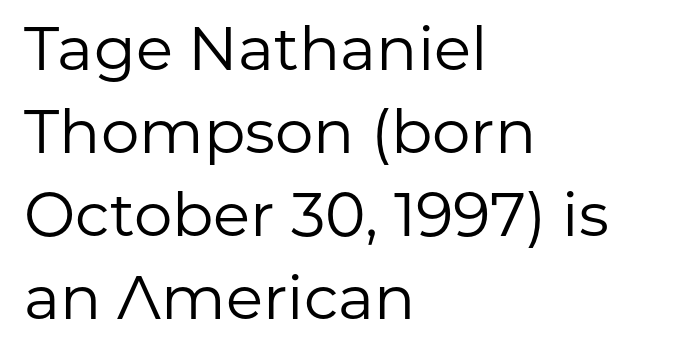
The image shows 61 px regular-weight sans-serif type, upright; set left-aligned, normal line spacing (1.36x), normal letter spacing, not underlined; low stroke contrast and a medium x-height.
